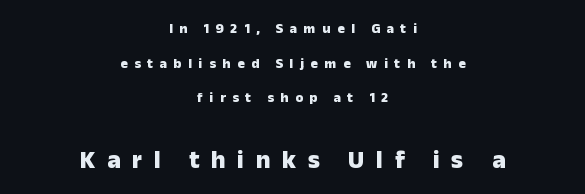
Rendered with straight, roman letterforms. Type without underlining. The leading is generous, giving the passage an open texture. Scale increases going downward across the two blocks. Weight check: bold — yes, fully. Leftover space on each line is divided equally before and after the words.
